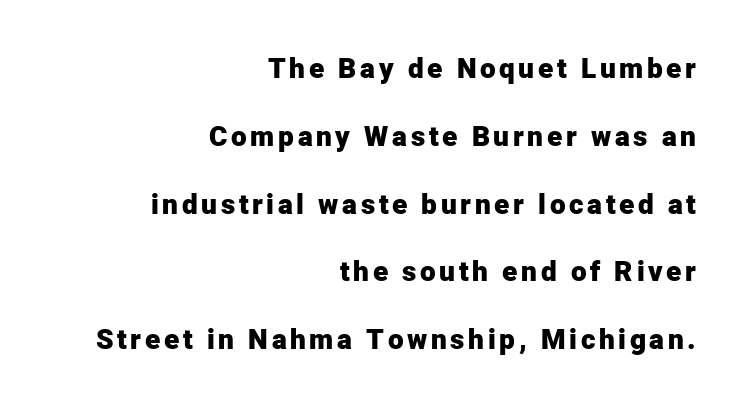
Does the lettering tilt? It doesn't — this is upright. You could fit nearly another row in the gap between these rows. Note the varied advance widths — an 'i' is clearly narrower than an 'm'. The text was rendered using a sans face with plain stroke endings.
